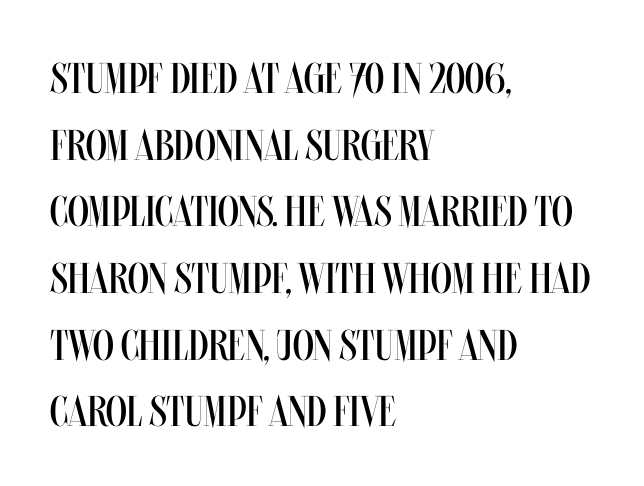
No chunkiness to these letters — they're not bold. Compared with a centered layout, this one pins lines to the left instead. Think of a printed novel: that variable character pitch is what you see here. Descenders are the only things crossing below the line. The typography opts for an upright posture over an oblique one.
